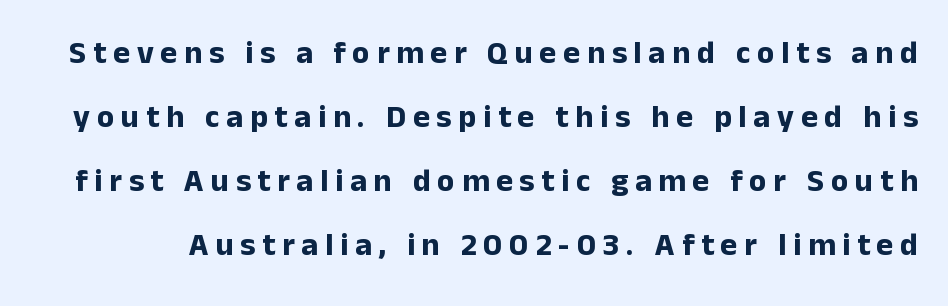
{"serif": "no", "italic": "no", "bold": "yes", "weight": "bold", "width": "normal", "stroke_contrast": "low", "x_height": "medium", "monospaced": "no", "underline": "no", "line_spacing": "loose", "line_spacing_ratio": 2.0, "letter_spacing": "wide", "letter_spacing_em": 0.21, "glyph_px": 32}
